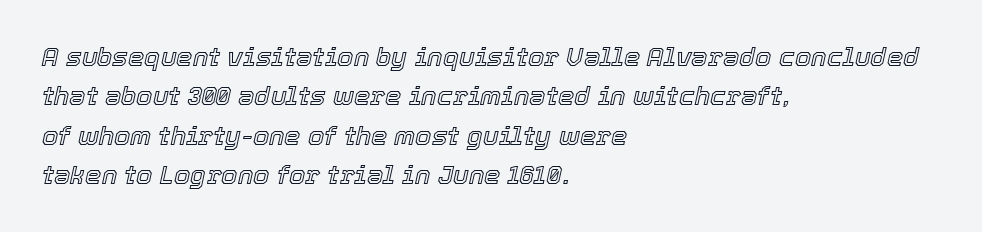
Q: Is the text italic (slanted)? A: Yes, it leans right by about 12 degrees.
Q: Is the text underlined? A: No.
Q: How is the paragraph aligned? A: Left-aligned.
Q: Is the spacing between letters normal or unusually wide? A: Normal.
Q: Is the spacing between lines tight, normal or loose? A: Normal.
